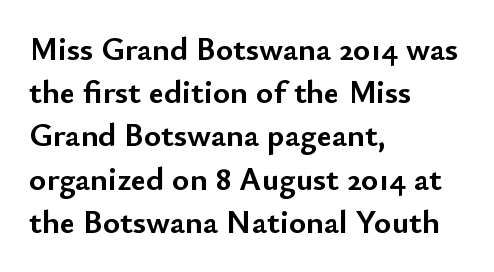
Q: Is the text bold? A: Yes.
Q: Is the text italic (slanted)? A: No, it is upright.
Q: Is the typeface a serif or a sans-serif typeface? A: Sans-serif.
Q: Is the text underlined? A: No.
Q: How is the paragraph aligned? A: Left-aligned.
Q: Is the spacing between letters normal or unusually wide? A: Normal.
Q: Is the spacing between lines tight, normal or loose? A: Normal.
Q: Width (condensed, normal, or wide)? A: Normal.
Q: Stroke contrast? A: Low.
Q: x-height? A: Small.
Q: Monospaced? A: No.
